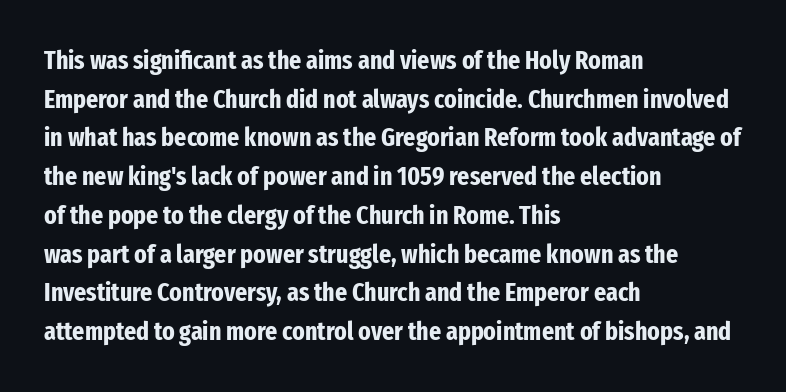
{"italic": "no", "bold": "yes", "underline": "no", "align": "left", "line_spacing": "normal", "line_spacing_ratio": 1.49, "letter_spacing": "normal", "letter_spacing_em": 0.0, "glyph_px": 26}
